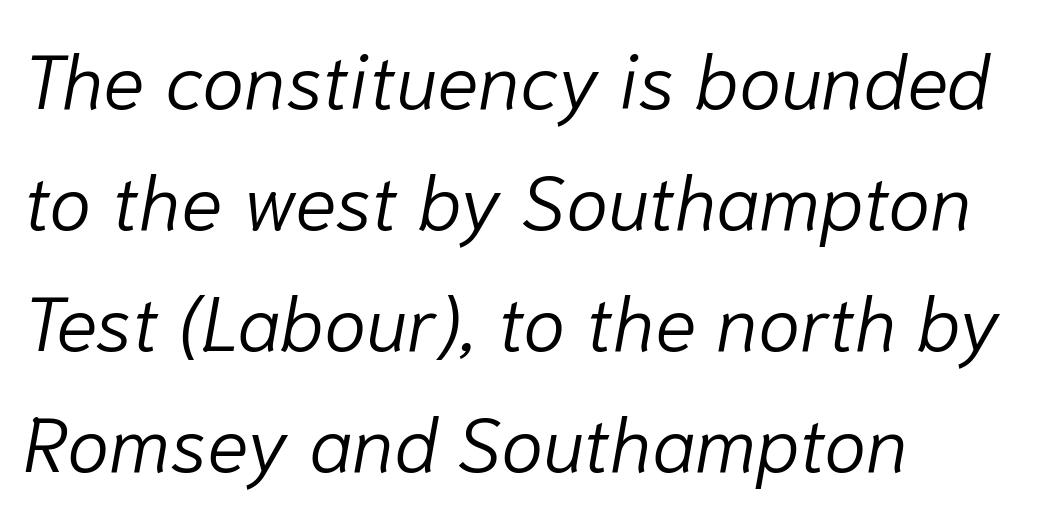
Q: Is the text bold? A: No.
Q: Is the text italic (slanted)? A: Yes, it leans right by about 10 degrees.
Q: Is the text underlined? A: No.
Q: How is the paragraph aligned? A: Left-aligned.
Q: Is the spacing between letters normal or unusually wide? A: Normal.
Q: Is the spacing between lines tight, normal or loose? A: Normal.
Q: Width (condensed, normal, or wide)? A: Normal.
Q: Stroke contrast? A: Low.
Q: x-height? A: Medium.
Q: Monospaced? A: No.
